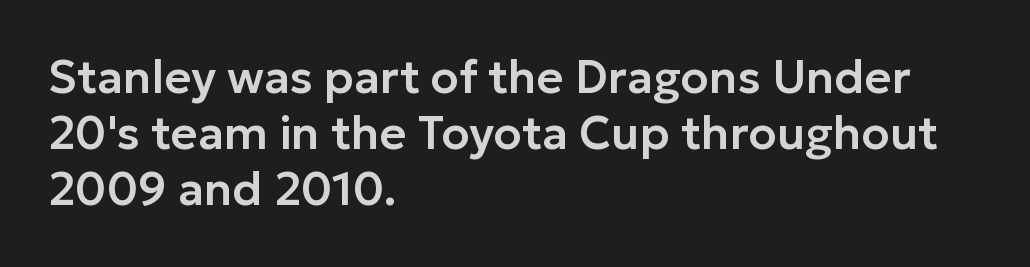
Proportional: the letters do not fall into vertical columns. The words here are not underlined. Italic? Not at all — the glyphs are vertical. The glyphs in this specimen are sans serif. Standard letterfit; no display-style spreading of the glyphs.
